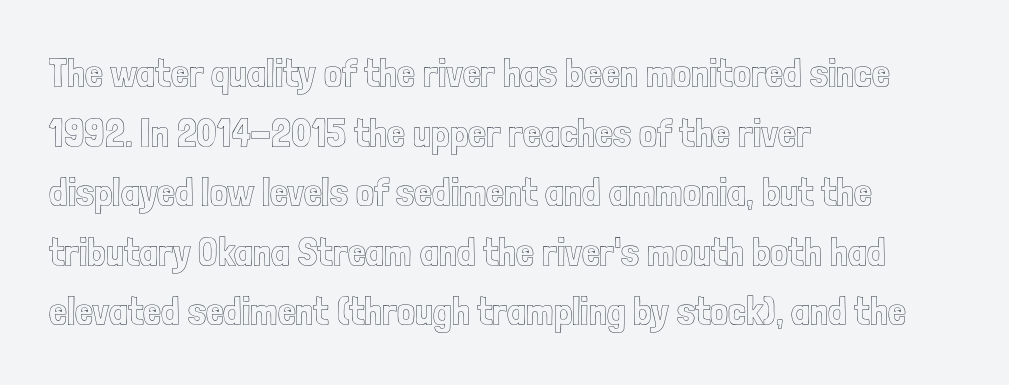
The image shows 40 px condensed type, upright; set left-aligned, normal line spacing (1.49x), normal letter spacing, not underlined; a medium x-height.
